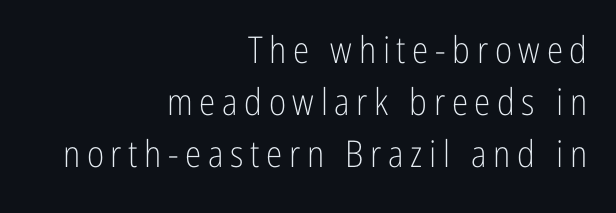
{"serif": "no", "italic": "no", "bold": "no", "weight": "light", "width": "condensed", "stroke_contrast": "low", "x_height": "medium", "monospaced": "no", "underline": "no", "align": "right", "line_spacing": "normal", "line_spacing_ratio": 1.41, "glyph_px": 37}
